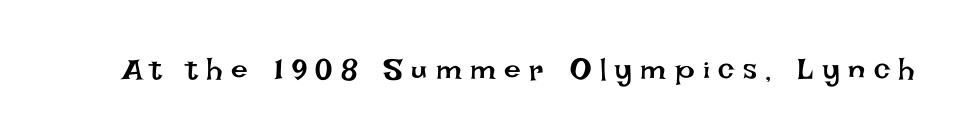
{"italic": "no", "bold": "no", "weight": "regular", "width": "normal", "stroke_contrast": "low", "x_height": "large", "monospaced": "no", "underline": "no", "letter_spacing": "wide", "letter_spacing_em": 0.28, "glyph_px": 30}
